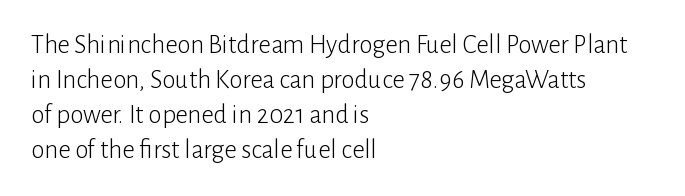
{"italic": "no", "bold": "no", "underline": "no", "align": "left", "line_spacing": "normal", "line_spacing_ratio": 1.3, "letter_spacing": "normal", "letter_spacing_em": 0.0, "glyph_px": 27}
